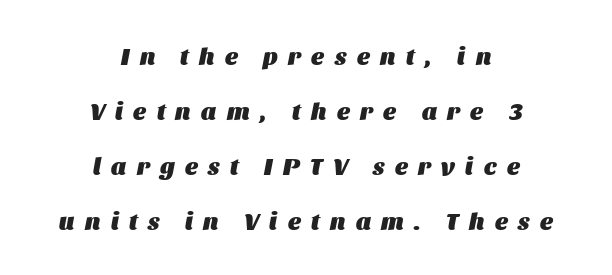
Chunky letters — that's bold for sure. Bare-footed words on every line. This sample trades compactness for vertical openness between lines. Between one letter and the next there's a generous, obvious gap.
